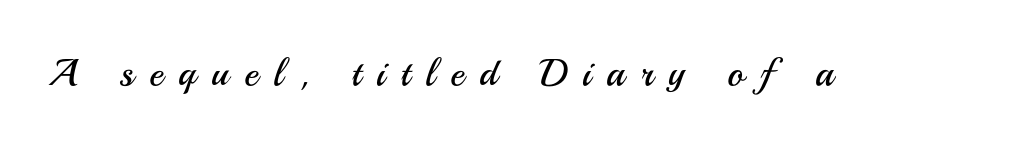
{"serif": "no", "bold": "no", "weight": "regular", "width": "normal", "stroke_contrast": "medium", "x_height": "small", "monospaced": "no", "underline": "no", "letter_spacing": "wide", "letter_spacing_em": 0.41, "glyph_px": 38}
